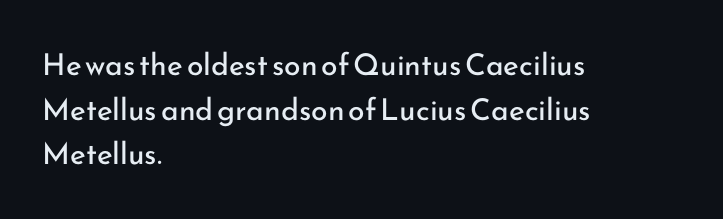
{"serif": "no", "italic": "no", "bold": "no", "weight": "regular", "width": "normal", "stroke_contrast": "low", "x_height": "small", "monospaced": "no", "underline": "no", "align": "left", "line_spacing": "normal", "line_spacing_ratio": 1.49, "letter_spacing": "normal", "letter_spacing_em": 0.0, "glyph_px": 30}
